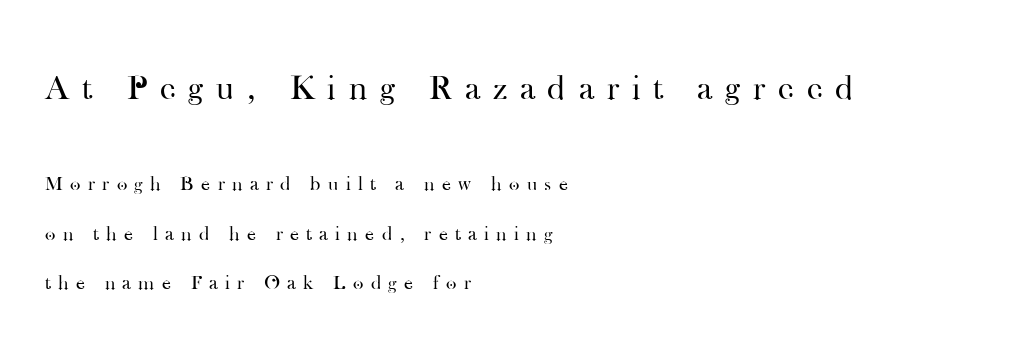
Leftover space on each line is placed entirely after the last word. The passage shown is not bold in any degree. The passage shown begins with its larger block and ends with its smaller one. Summary of vertical rhythm: relaxed, with wide interline spacing.
